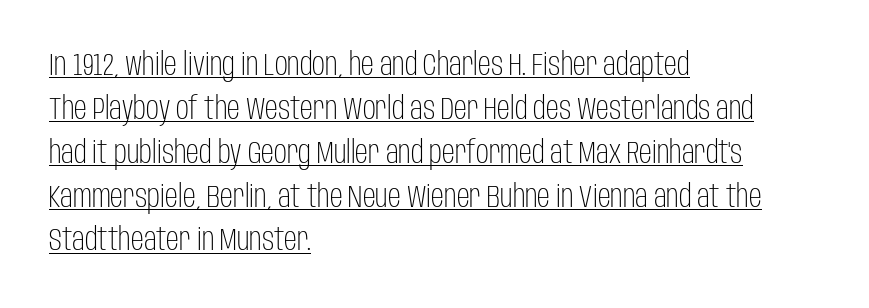
Q: Is the text bold? A: No.
Q: Is the text italic (slanted)? A: No, it is upright.
Q: Is the typeface a serif or a sans-serif typeface? A: Sans-serif.
Q: Is the text underlined? A: Yes.
Q: How is the paragraph aligned? A: Left-aligned.
Q: Is the spacing between letters normal or unusually wide? A: Normal.
Q: Is the spacing between lines tight, normal or loose? A: Normal.
Q: Width (condensed, normal, or wide)? A: Condensed.
Q: Stroke contrast? A: Low.
Q: x-height? A: Large.
Q: Monospaced? A: No.
